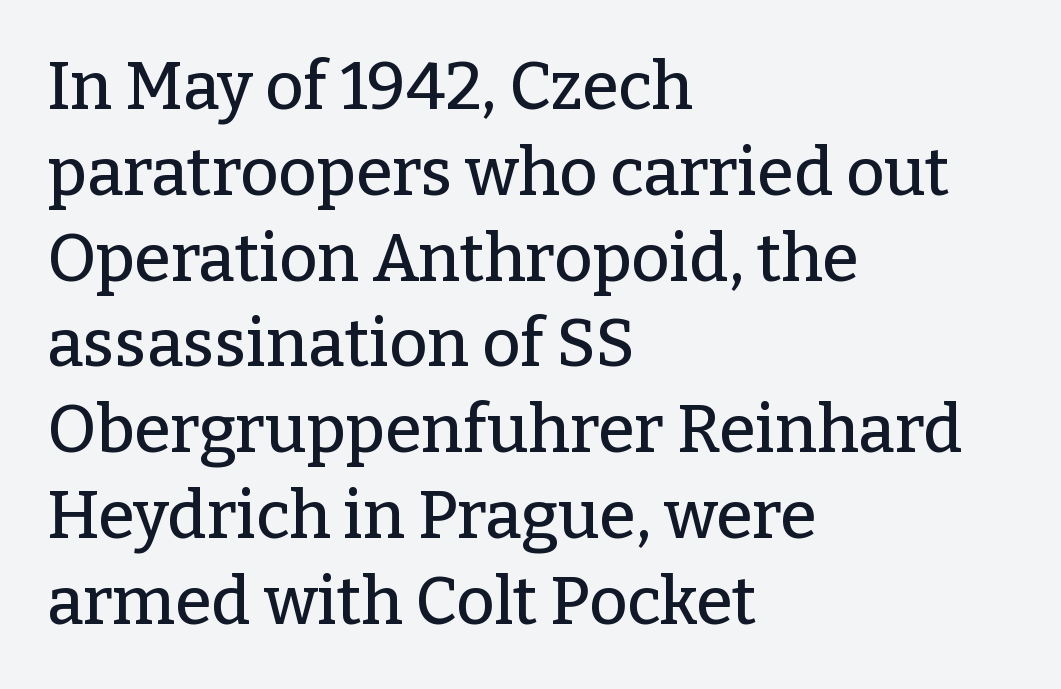
The image shows 66 px serif type, upright; set left-aligned, normal line spacing (1.3x), normal letter spacing, not underlined; low stroke contrast and a medium x-height.
